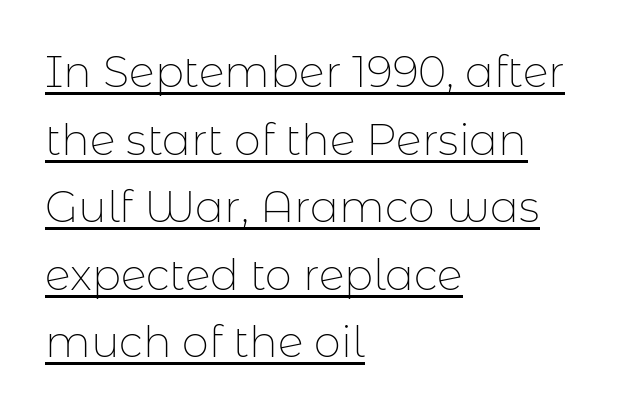
Q: Is the text bold? A: No.
Q: Is the text italic (slanted)? A: No, it is upright.
Q: Is the typeface a serif or a sans-serif typeface? A: Sans-serif.
Q: Is the text underlined? A: Yes.
Q: How is the paragraph aligned? A: Left-aligned.
Q: Is the spacing between letters normal or unusually wide? A: Normal.
Q: Is the spacing between lines tight, normal or loose? A: Normal.
Q: Width (condensed, normal, or wide)? A: Normal.
Q: Stroke contrast? A: Low.
Q: x-height? A: Medium.
Q: Monospaced? A: No.
